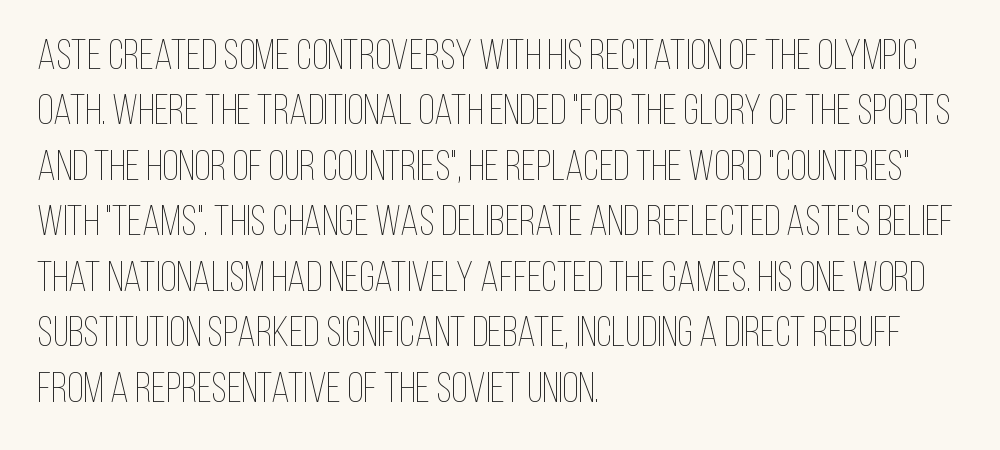
The image shows 42 px thin, condensed type, upright; set left-aligned, normal line spacing (1.32x), normal letter spacing, not underlined; low stroke contrast and a large x-height.
